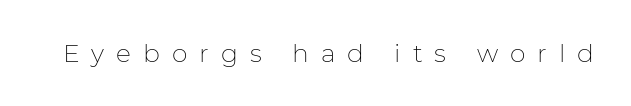
Q: Is the text bold? A: No.
Q: Is the text italic (slanted)? A: No, it is upright.
Q: Is the text underlined? A: No.
Q: Is the spacing between letters normal or unusually wide? A: Unusually wide.
